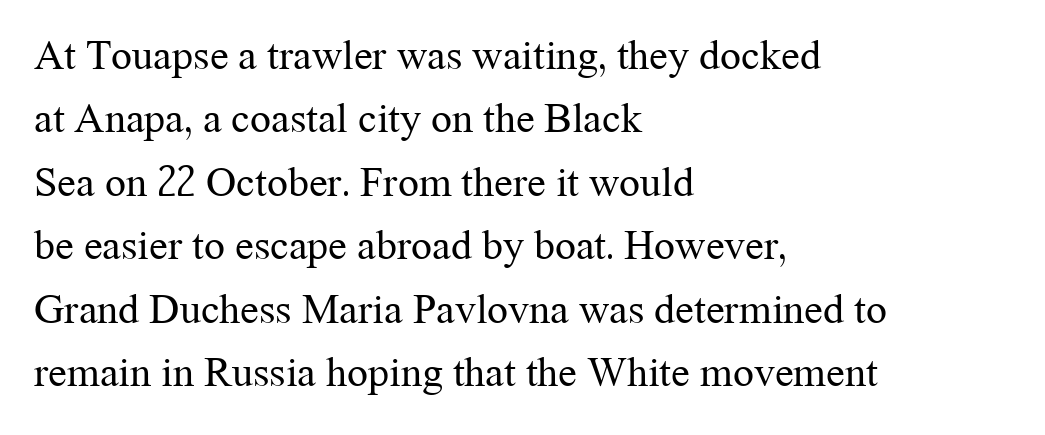
{"serif": "yes", "italic": "no", "bold": "no", "weight": "regular", "width": "normal", "stroke_contrast": "medium", "x_height": "medium", "monospaced": "no", "underline": "no", "align": "left", "line_spacing": "normal", "line_spacing_ratio": 1.51, "letter_spacing": "normal", "letter_spacing_em": 0.0, "glyph_px": 42}
